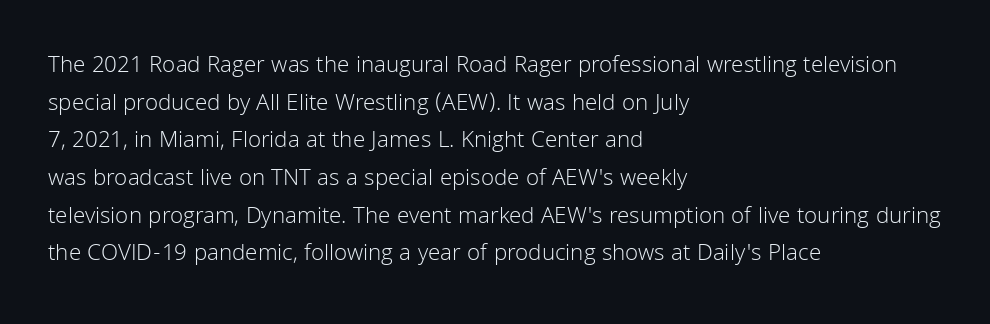
{"italic": "no", "bold": "no", "underline": "no", "align": "left", "line_spacing": "normal", "line_spacing_ratio": 1.57, "letter_spacing": "normal", "letter_spacing_em": 0.0, "glyph_px": 24}
